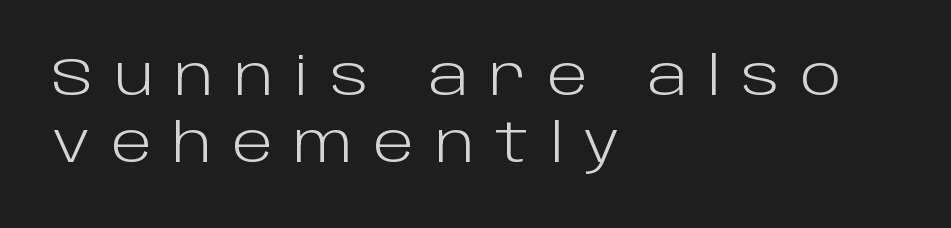
The image shows 54 px light sans-serif type, upright; set left-aligned, normal line spacing (1.25x), unusually wide letter spacing (+0.38 em), not underlined; low stroke contrast and a large x-height.
